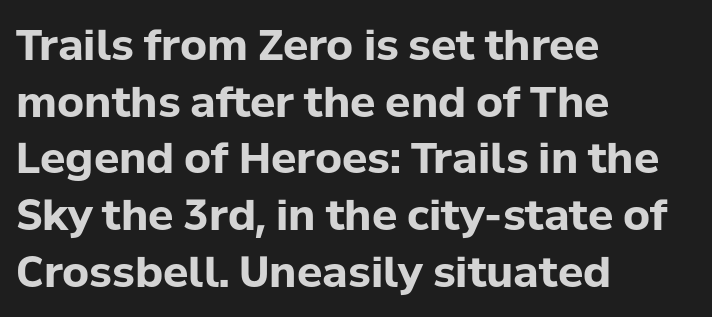
The image shows 42 px bold sans-serif type, upright; set left-aligned, normal line spacing (1.35x), normal letter spacing, not underlined; low stroke contrast and a medium x-height.
